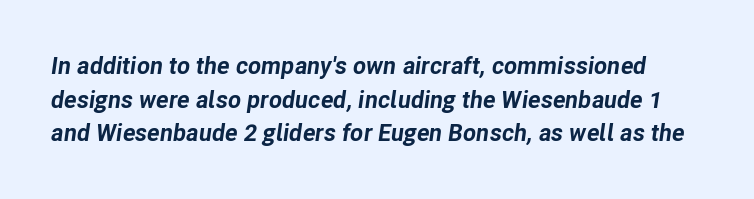
The image shows 24 px bold type, italic (leaning right); set normal line spacing (1.4x), normal letter spacing, not underlined.
